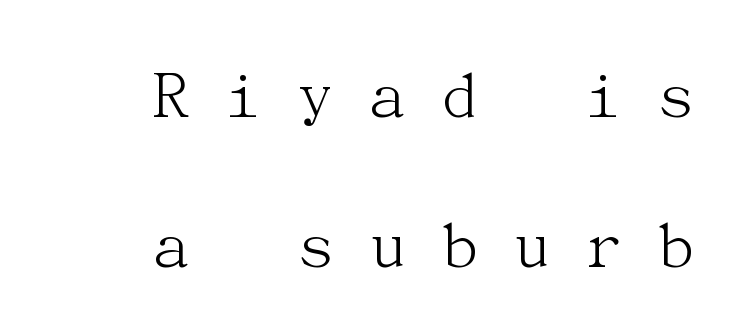
The foot of each line stays bare and open. Every character sits straight up, as roman type does. The horizontal fit of the characters is loose and conspicuously gappy. What kind of face is this? One with serifs. The letterforms sit at book weight or below. A typesetter would call this leading open, well beyond the default.
